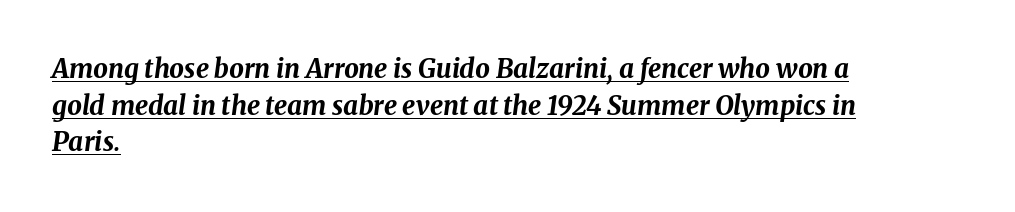
The image shows 26 px bold type, italic (leaning right); set left-aligned, normal line spacing (1.41x), normal letter spacing, underlined.
